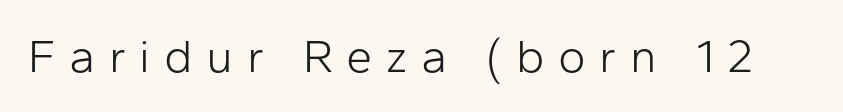
Q: Is the text bold? A: No.
Q: Is the text italic (slanted)? A: No, it is upright.
Q: Is the typeface a serif or a sans-serif typeface? A: Sans-serif.
Q: Is the text underlined? A: No.
Q: Is the spacing between letters normal or unusually wide? A: Unusually wide.
Q: Width (condensed, normal, or wide)? A: Normal.
Q: Stroke contrast? A: Low.
Q: x-height? A: Medium.
Q: Monospaced? A: No.
